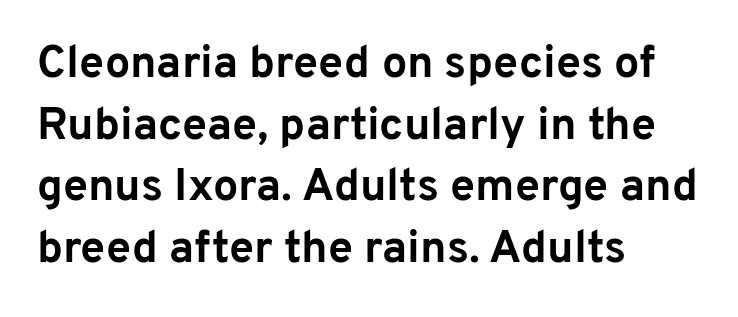
{"serif": "no", "italic": "no", "bold": "yes", "weight": "bold", "width": "normal", "stroke_contrast": "low", "x_height": "medium", "monospaced": "no", "underline": "no", "align": "left", "line_spacing": "normal", "line_spacing_ratio": 1.37, "letter_spacing": "normal", "letter_spacing_em": 0.0, "glyph_px": 45}
